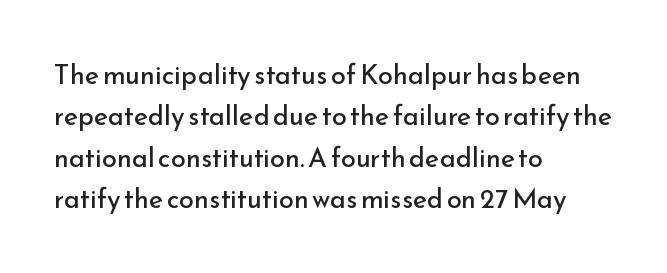
The image shows 27 px text type, upright; set left-aligned, normal line spacing (1.53x), normal letter spacing, not underlined.
